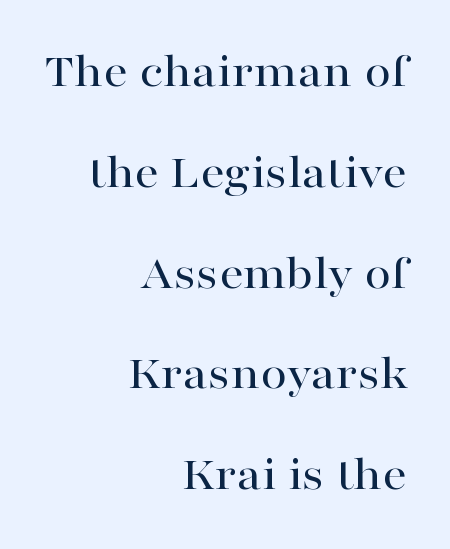
{"serif": "yes", "italic": "no", "width": "wide", "stroke_contrast": "high", "x_height": "medium", "monospaced": "no", "underline": "no", "align": "right", "line_spacing": "loose", "line_spacing_ratio": 2.1, "letter_spacing": "normal", "letter_spacing_em": 0.0, "glyph_px": 48}
